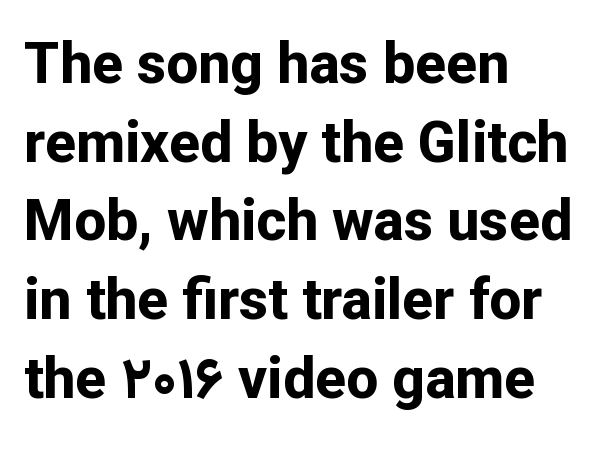
Q: Is the text bold? A: Yes.
Q: Is the text italic (slanted)? A: No, it is upright.
Q: Is the typeface a serif or a sans-serif typeface? A: Sans-serif.
Q: Is the text underlined? A: No.
Q: How is the paragraph aligned? A: Left-aligned.
Q: Is the spacing between letters normal or unusually wide? A: Normal.
Q: Is the spacing between lines tight, normal or loose? A: Normal.
Q: Width (condensed, normal, or wide)? A: Normal.
Q: Stroke contrast? A: Low.
Q: x-height? A: Medium.
Q: Monospaced? A: No.
